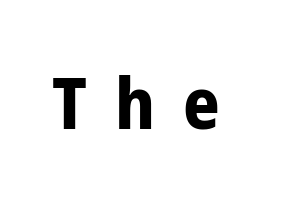
The letters advance in unequal steps, a hallmark of proportional type. The rendering uses a bold face; every stroke is thick and dark. Inter-character spacing is expanded well beyond the font's built-in metrics. Regarding serifs, this sample does without them. The type sits square on the baseline with zero lean. Decoration check: the copy has no underline.
